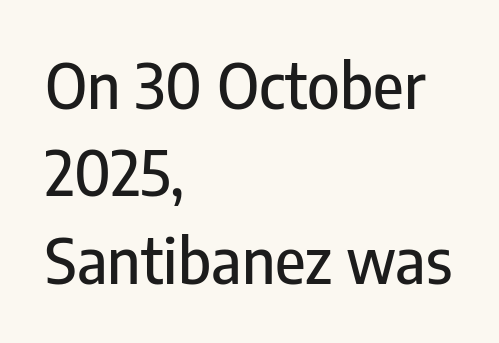
Q: Is the text italic (slanted)? A: No, it is upright.
Q: Is the typeface a serif or a sans-serif typeface? A: Sans-serif.
Q: Is the text underlined? A: No.
Q: How is the paragraph aligned? A: Left-aligned.
Q: Is the spacing between letters normal or unusually wide? A: Normal.
Q: Is the spacing between lines tight, normal or loose? A: Normal.
Q: Width (condensed, normal, or wide)? A: Condensed.
Q: Stroke contrast? A: Low.
Q: x-height? A: Medium.
Q: Monospaced? A: No.
